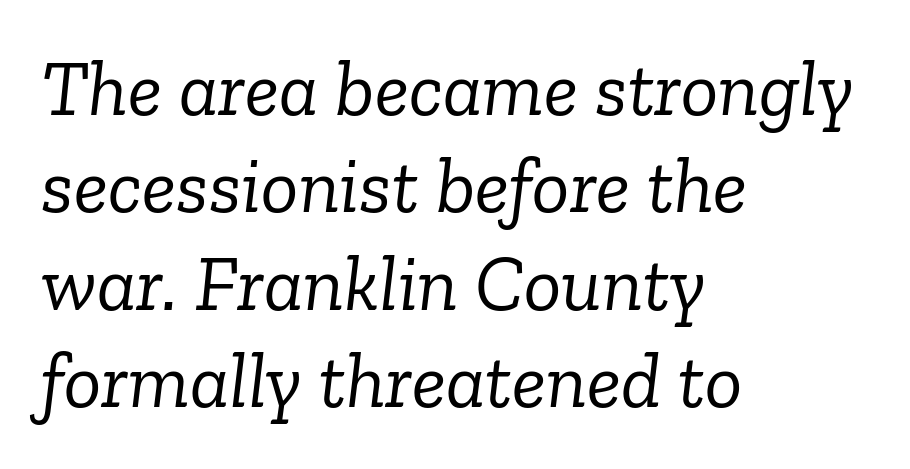
Q: Is the text bold? A: No.
Q: Is the text italic (slanted)? A: Yes, it leans right by about 6 degrees.
Q: Is the typeface a serif or a sans-serif typeface? A: Serif.
Q: Is the text underlined? A: No.
Q: How is the paragraph aligned? A: Left-aligned.
Q: Is the spacing between letters normal or unusually wide? A: Normal.
Q: Is the spacing between lines tight, normal or loose? A: Normal.
Q: Width (condensed, normal, or wide)? A: Normal.
Q: Stroke contrast? A: Low.
Q: x-height? A: Medium.
Q: Monospaced? A: No.
